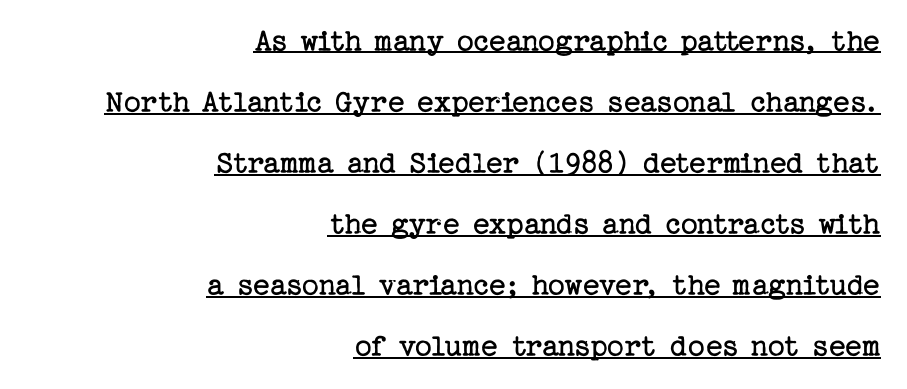
The image shows 33 px regular-weight serif type, upright; set right-aligned, line spacing 1.85x, normal letter spacing, underlined; low stroke contrast and a medium x-height.
